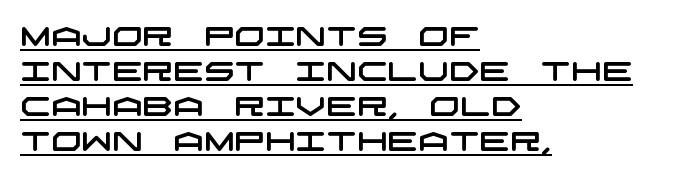
Q: Is the text underlined? A: Yes.
Q: How is the paragraph aligned? A: Left-aligned.
Q: Is the spacing between letters normal or unusually wide? A: Normal.
Q: Is the spacing between lines tight, normal or loose? A: Normal.
